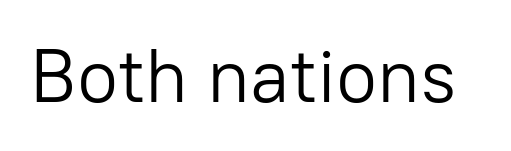
Character widths vary here, with narrow letters taking less room than wide ones. The string is rendered with underlining switched off. The font family rendered here belongs to the sans-serif group. Nothing unusual about the tracking: characters are spaced as the font intends. Counters stay open thanks to moderate or lighter strokes.
